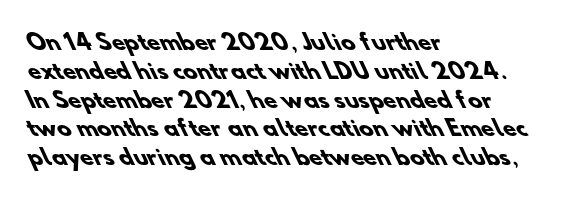
Q: Is the text bold? A: Yes.
Q: Is the text underlined? A: No.
Q: How is the paragraph aligned? A: Left-aligned.
Q: Is the spacing between letters normal or unusually wide? A: Normal.
Q: Is the spacing between lines tight, normal or loose? A: Normal.
